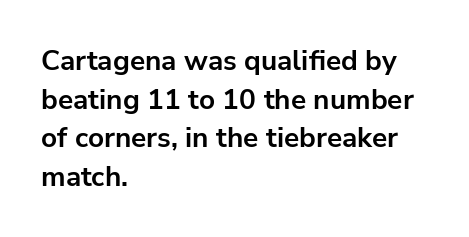
Decoration check: the copy has no underline. The typesetting leans heavy: a genuine bold. Is the block centered? No — it sits flush against the left margin. Horizontal bands of white between lines are of average thickness.
